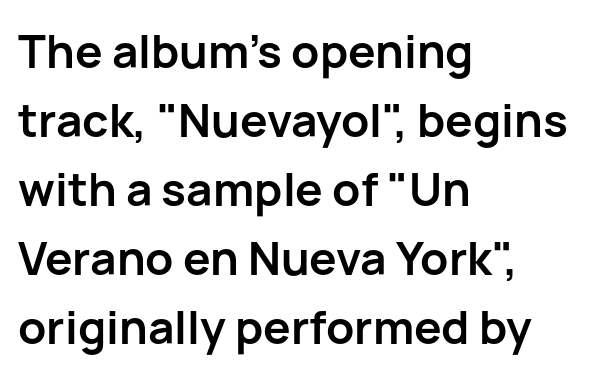
The image shows 46 px semibold sans-serif type, upright; set left-aligned, normal line spacing (1.5x), normal letter spacing, not underlined; low stroke contrast and a medium x-height.
